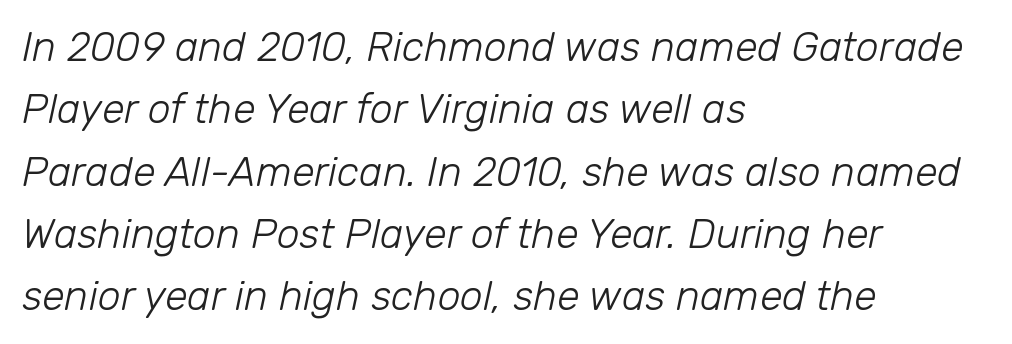
Designer's note — italics engaged. A classic flush-left, rag-right setting is used for this passage. Horizontal bands of white between lines are of average thickness. A clean baseline with only descenders dipping below it. The face looks like a standard text weight, possibly lighter. The face used here is proportionally spaced, like ordinary book or web type.
